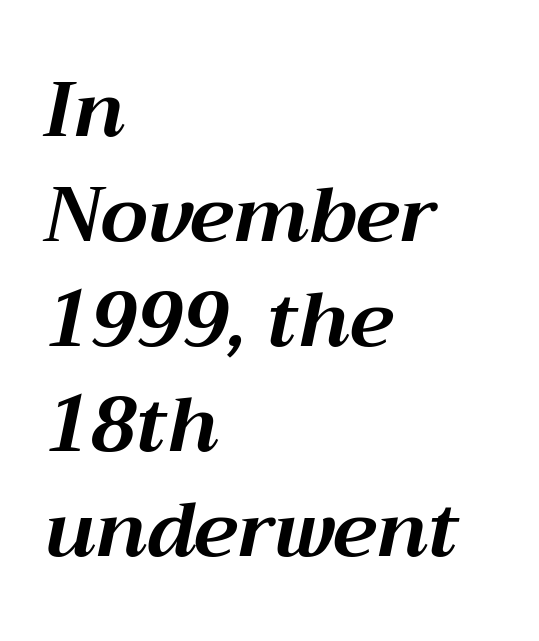
Q: Is the text bold? A: Yes.
Q: Is the text italic (slanted)? A: Yes, it leans right by about 12 degrees.
Q: Is the text underlined? A: No.
Q: How is the paragraph aligned? A: Left-aligned.
Q: Is the spacing between letters normal or unusually wide? A: Normal.
Q: Is the spacing between lines tight, normal or loose? A: Normal.
Q: Width (condensed, normal, or wide)? A: Normal.
Q: Stroke contrast? A: Medium.
Q: x-height? A: Medium.
Q: Monospaced? A: No.
